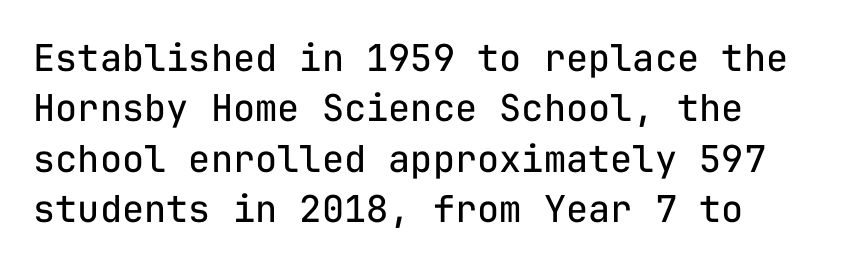
The image shows 37 px regular-weight sans-serif type, upright, monospaced; set normal line spacing (1.36x), normal letter spacing, not underlined; low stroke contrast and a medium x-height.
